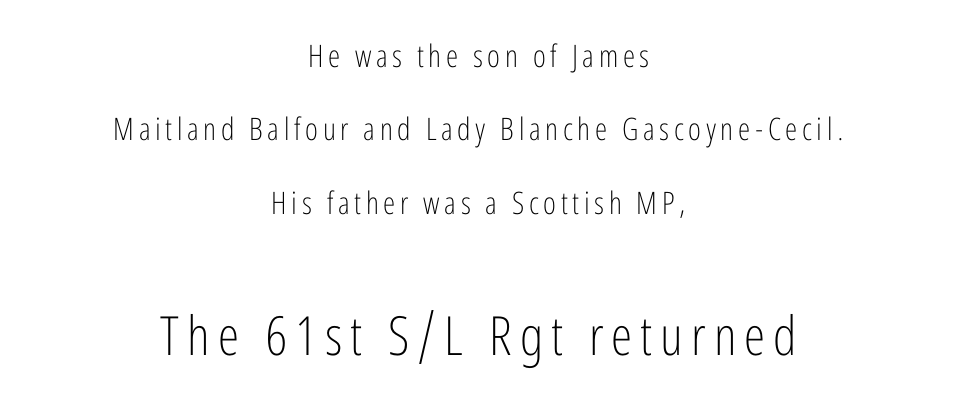
The image shows 54 px light, condensed sans-serif type, upright; set centered, loose line spacing (2.37x), not underlined; the second (bottom) block is 1.74x larger; low stroke contrast and a medium x-height.
